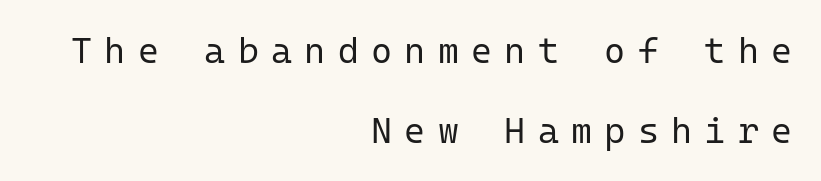
One-word summary of the alignment: right. Words float on clear page, feet unadorned. Stem width sits at or under what a default text font uses. Every character sits straight up, as roman type does. Compared with typical paragraphs, the rows here are farther apart.
